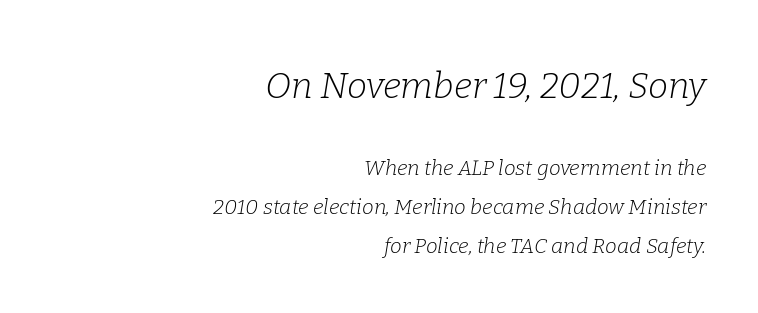
{"serif": "yes", "italic": "yes", "lean": "right", "slant_degrees": 9, "bold": "no", "weight": "light", "width": "normal", "stroke_contrast": "low", "x_height": "medium", "monospaced": "no", "underline": "no", "align": "right", "line_spacing_ratio": 1.86, "letter_spacing": "normal", "letter_spacing_em": 0.0, "larger_block": "first", "size_ratio": 1.71, "glyph_px": 36}
